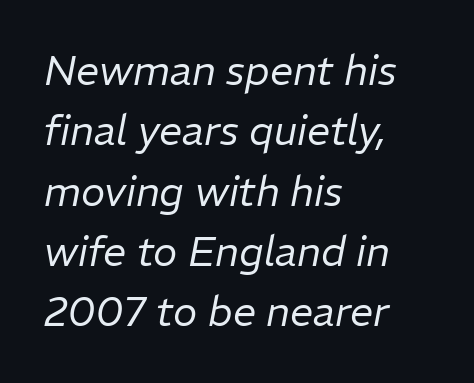
The image shows 41 px regular-weight type, italic (leaning right); set left-aligned, normal line spacing (1.47x), normal letter spacing, not underlined; low stroke contrast and a medium x-height.
